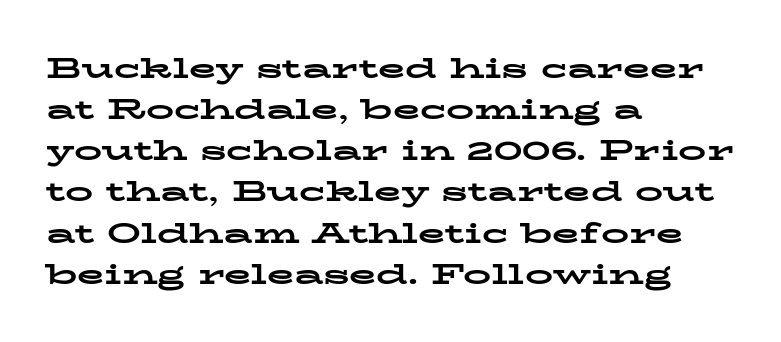
This is serif lettering, the kind often seen in printed books. Is the block centered? No — it sits flush against the left margin. Its strokes are broad and dark, the hallmark of bold type. Each new line begins a customary step beneath the previous one. Proportional: the letters do not fall into vertical columns. You can tell it's not italic because the verticals are truly vertical.
